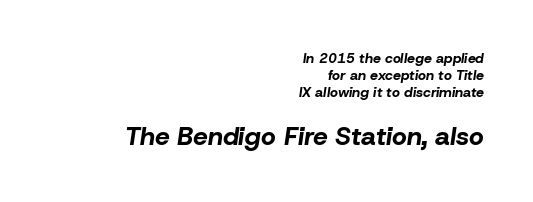
{"italic": "yes", "lean": "right", "slant_degrees": 8, "bold": "yes", "underline": "no", "align": "right", "line_spacing_ratio": 1.2, "letter_spacing": "normal", "letter_spacing_em": 0.0, "larger_block": "second", "size_ratio": 1.86, "glyph_px": 26}
